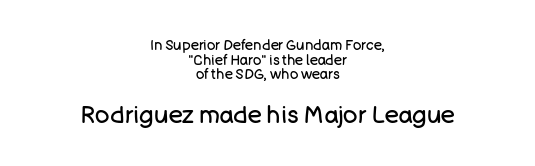
{"italic": "no", "bold": "no", "underline": "no", "align": "center", "line_spacing": "tight", "line_spacing_ratio": 1.05, "letter_spacing": "normal", "letter_spacing_em": 0.0, "larger_block": "second", "size_ratio": 1.71, "glyph_px": 24}
